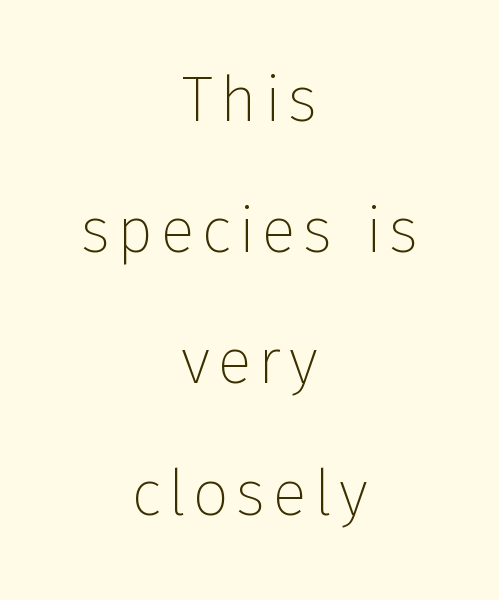
Stroke terminals: plain, sans-serif. Horizontally, the lines are justified to the midpoint only. This sample has the flowing, uneven cadence of proportional lettering. The passage shown stacks its lines with a broad gap. Honestly, there is no underline to notice here at all. No heavy texture on the line: the type isn't bold.
